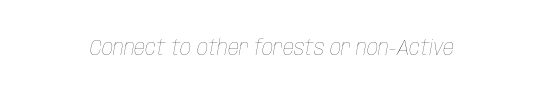
Descenders hang freely into open space. The axis of the letterforms is tilted away from vertical. Observe the ordinary spacing: letters are neighbours, not strangers. These glyphs show unthickened strokes, regular width or finer.
